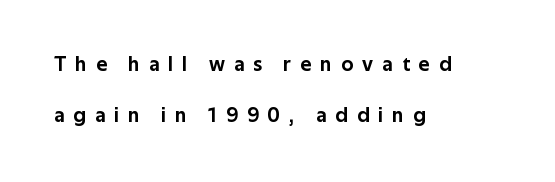
The image shows 21 px text type, upright; set left-aligned, loose line spacing (2.44x), unusually wide letter spacing (+0.43 em), not underlined.
